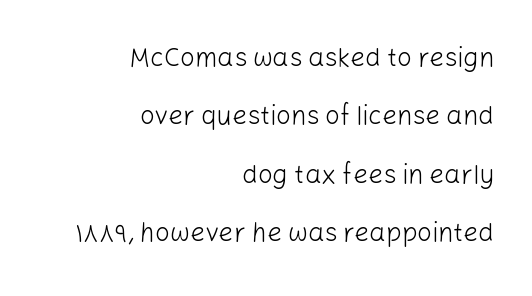
The image shows 26 px text type, upright; set right-aligned, loose line spacing (2.25x), normal letter spacing, not underlined.
